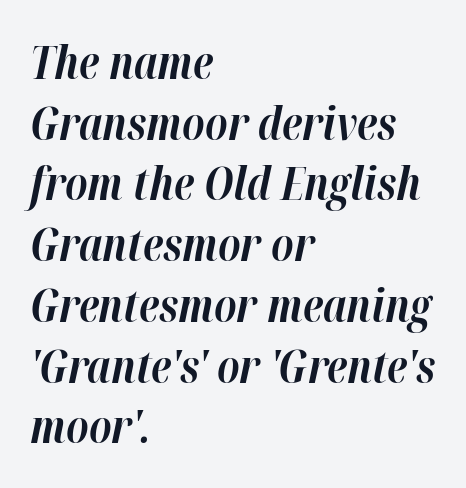
{"italic": "yes", "lean": "right", "slant_degrees": 12, "bold": "yes", "weight": "bold", "width": "normal", "stroke_contrast": "high", "x_height": "medium", "monospaced": "no", "underline": "no", "align": "left", "line_spacing": "normal", "line_spacing_ratio": 1.35, "letter_spacing": "normal", "letter_spacing_em": 0.0, "glyph_px": 45}
